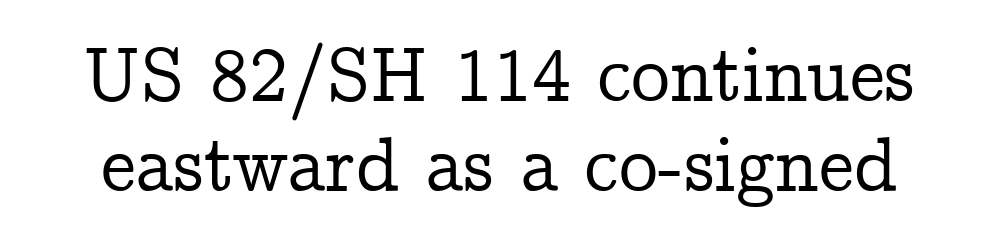
The image shows 78 px serif type, upright; set tight line spacing (1.15x), normal letter spacing, not underlined; low stroke contrast and a medium x-height.
